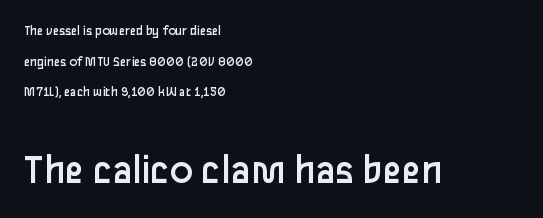
The image shows 43 px regular-weight sans-serif type, upright; set left-aligned, loose line spacing (2.18x), normal letter spacing, not underlined; the second (bottom) block is 3.07x larger; low stroke contrast and a medium x-height.
